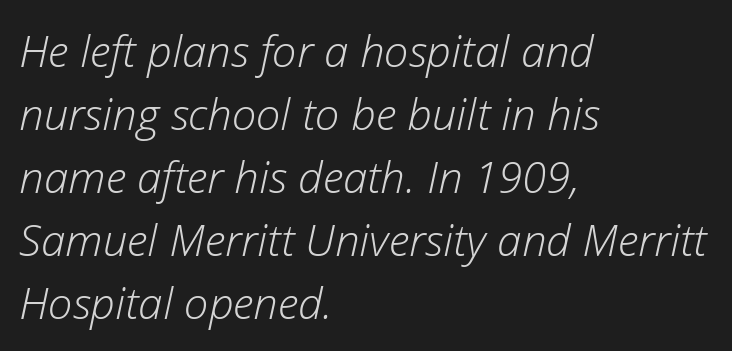
Q: Is the text bold? A: No.
Q: Is the text italic (slanted)? A: Yes, it leans right by about 12 degrees.
Q: Is the text underlined? A: No.
Q: How is the paragraph aligned? A: Left-aligned.
Q: Is the spacing between letters normal or unusually wide? A: Normal.
Q: Is the spacing between lines tight, normal or loose? A: Normal.
Q: Width (condensed, normal, or wide)? A: Normal.
Q: Stroke contrast? A: Low.
Q: x-height? A: Medium.
Q: Monospaced? A: No.
